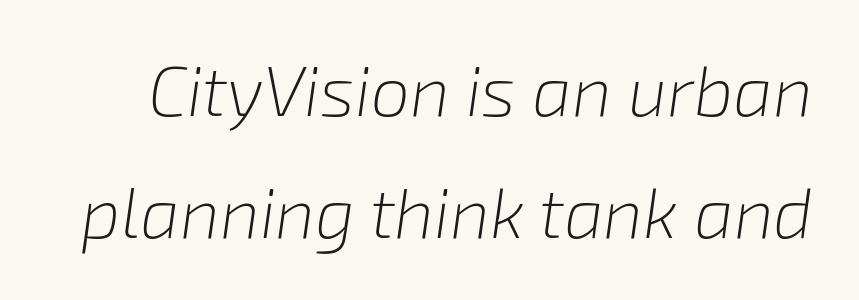
The image shows 70 px light type, italic (leaning right); set line spacing 1.75x, normal letter spacing, not underlined; low stroke contrast and a medium x-height.
